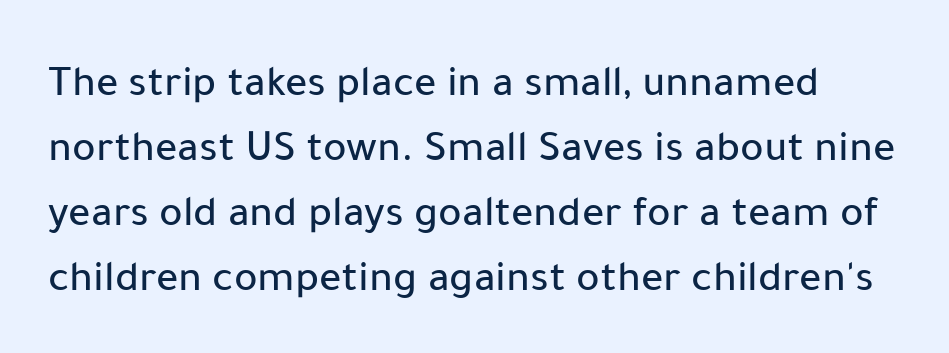
The image shows 44 px sans-serif type, upright; set normal line spacing (1.48x), normal letter spacing, not underlined; low stroke contrast and a medium x-height.
